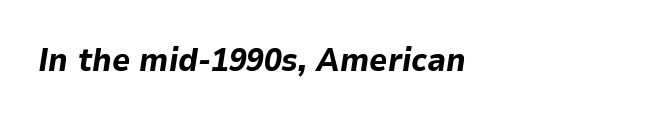
The image shows 32 px bold type, italic (leaning right); set left-aligned, normal letter spacing, not underlined; low stroke contrast and a medium x-height.
